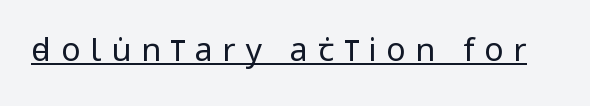
{"serif": "no", "italic": "no", "bold": "no", "weight": "regular", "width": "condensed", "stroke_contrast": "low", "x_height": "large", "monospaced": "no", "underline": "yes", "letter_spacing": "wide", "letter_spacing_em": 0.31, "glyph_px": 32}
